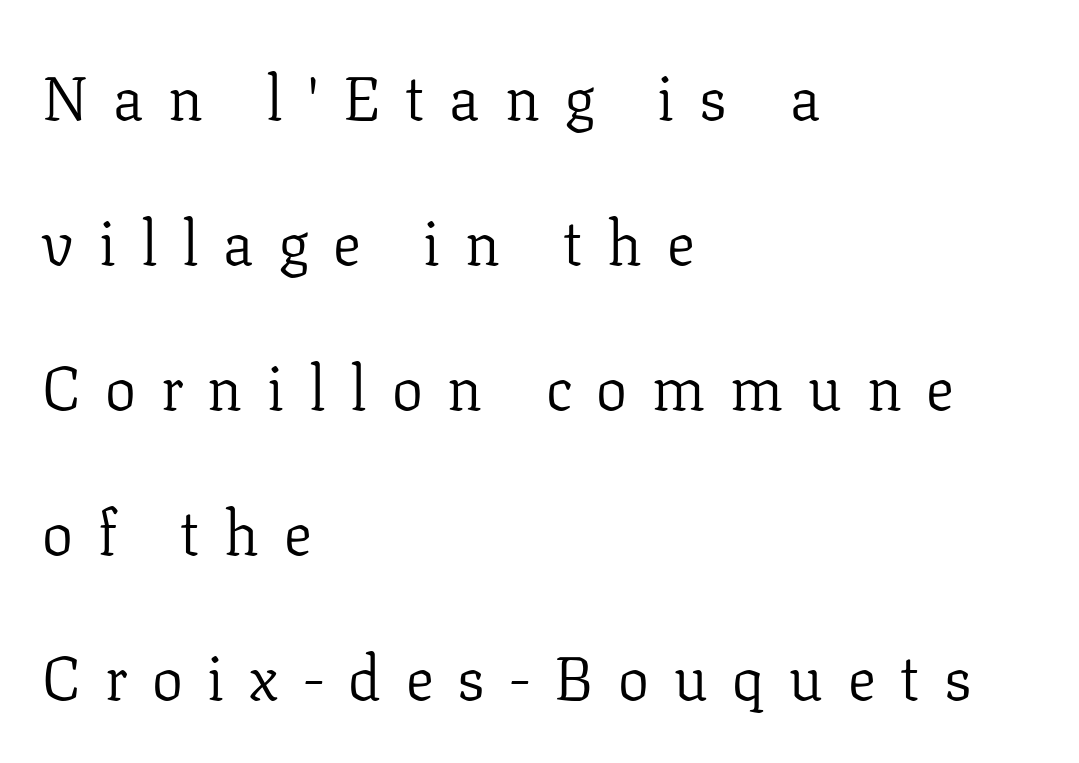
Q: Is the text bold? A: No.
Q: Is the text italic (slanted)? A: No, it is upright.
Q: Is the typeface a serif or a sans-serif typeface? A: Serif.
Q: Is the text underlined? A: No.
Q: How is the paragraph aligned? A: Left-aligned.
Q: Is the spacing between letters normal or unusually wide? A: Unusually wide.
Q: Is the spacing between lines tight, normal or loose? A: Loose.
Q: Width (condensed, normal, or wide)? A: Normal.
Q: Stroke contrast? A: Low.
Q: x-height? A: Medium.
Q: Monospaced? A: No.
